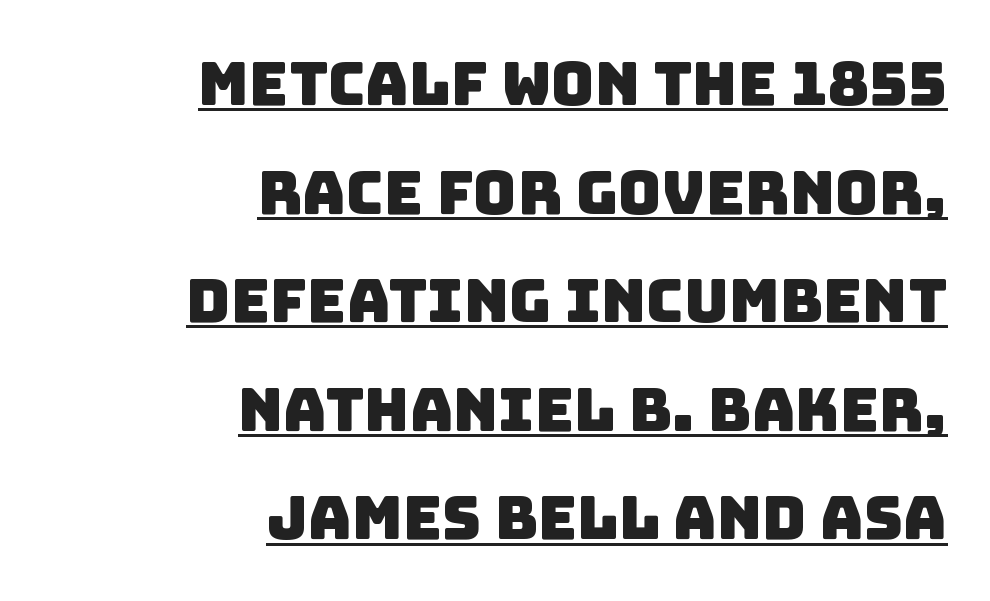
The image shows 60 px sans-serif type; set right-aligned, line spacing 1.81x, normal letter spacing, underlined; low stroke contrast and a large x-height.
